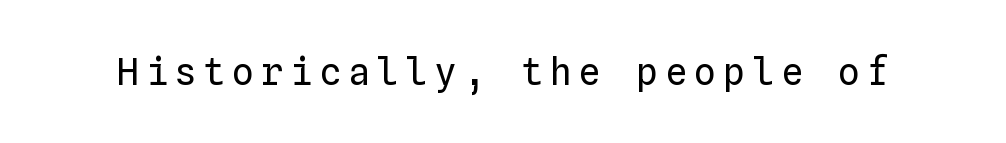
Is there any slant? The stems are plumb. Nobody drew a line under any word here. Looks like terminal output: every glyph gets an equal slot. Weight: in the light-to-regular range.
